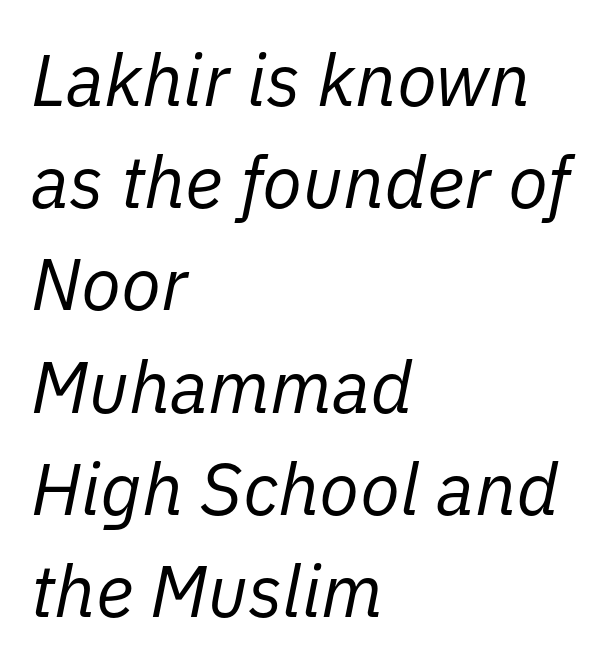
{"italic": "yes", "lean": "right", "slant_degrees": 11, "bold": "no", "weight": "regular", "width": "normal", "stroke_contrast": "low", "x_height": "medium", "monospaced": "no", "underline": "no", "align": "left", "line_spacing": "normal", "line_spacing_ratio": 1.4, "letter_spacing": "normal", "letter_spacing_em": 0.0, "glyph_px": 73}
